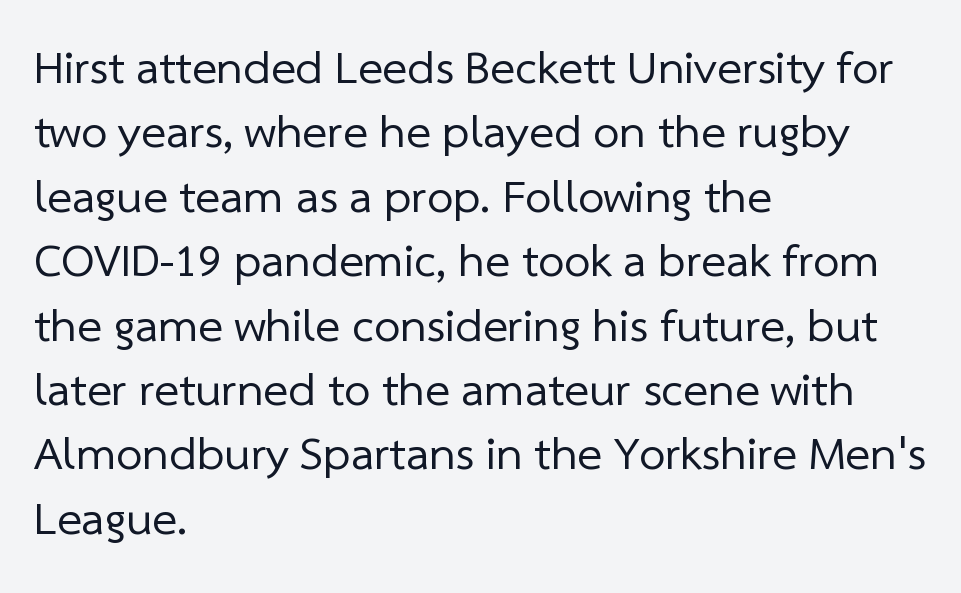
Q: Is the text bold? A: No.
Q: Is the typeface a serif or a sans-serif typeface? A: Sans-serif.
Q: Is the text underlined? A: No.
Q: How is the paragraph aligned? A: Left-aligned.
Q: Is the spacing between letters normal or unusually wide? A: Normal.
Q: Is the spacing between lines tight, normal or loose? A: Normal.
Q: Width (condensed, normal, or wide)? A: Normal.
Q: Stroke contrast? A: Low.
Q: x-height? A: Medium.
Q: Monospaced? A: No.
